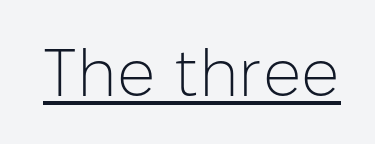
Underline: present. Character widths vary here, with narrow letters taking less room than wide ones. Serifs: no, the terminals of the letterforms are clean. What stands out about the letter spacing? Nothing — it is the standard amount. A roman cut, with each character standing at attention.
